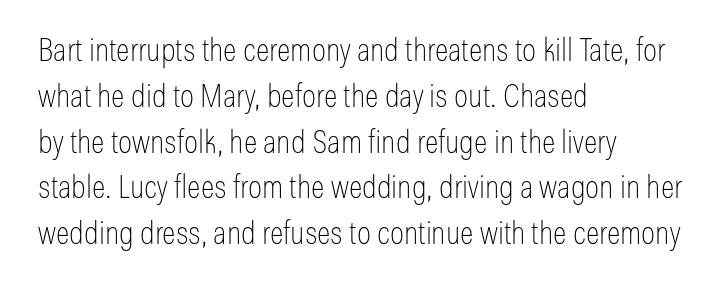
The image shows 32 px thin, condensed sans-serif type, upright; set left-aligned, normal line spacing (1.43x), normal letter spacing, not underlined; low stroke contrast and a medium x-height.
